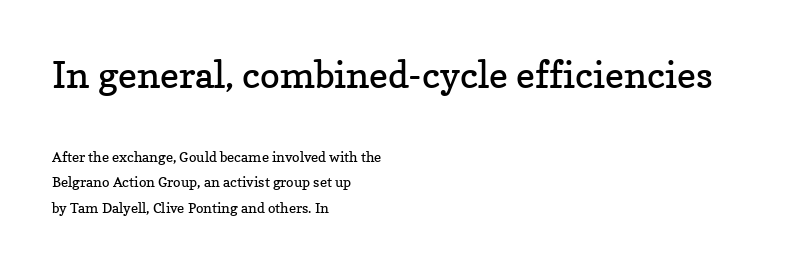
The image shows 37 px regular-weight serif type, upright; set left-aligned, line spacing 1.8x, normal letter spacing, not underlined; the first (top) block is 2.64x larger; low stroke contrast and a medium x-height.
